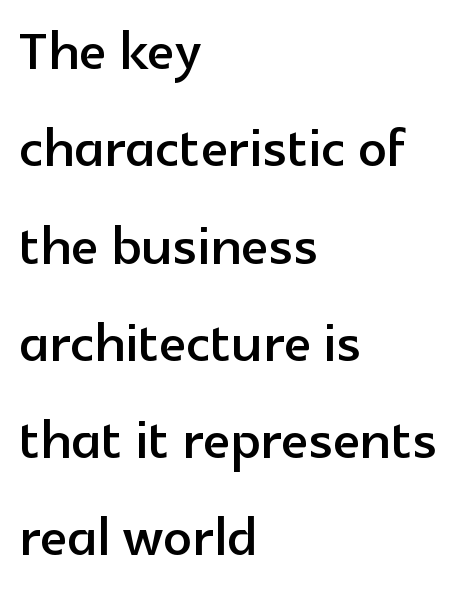
You can tell from the bare stems that sans-serif type was used. Clear beneath every line of the passage. Left-aligned paragraph, ragged on the right. Is the letter spacing exaggerated? No — it looks like the ordinary default. The letters advance in unequal steps, a hallmark of proportional type.
